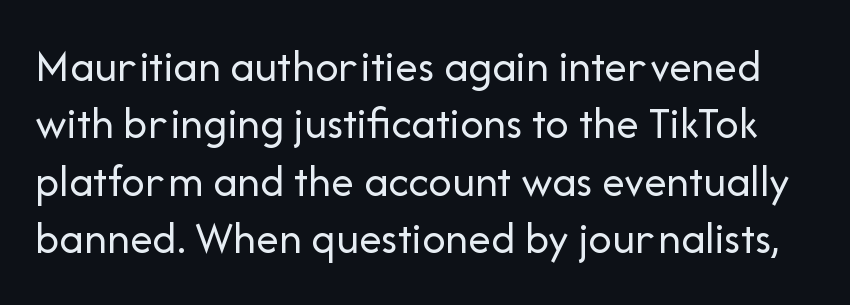
The image shows 46 px regular-weight sans-serif type, upright; set normal line spacing (1.25x), normal letter spacing, not underlined; low stroke contrast and a medium x-height.
